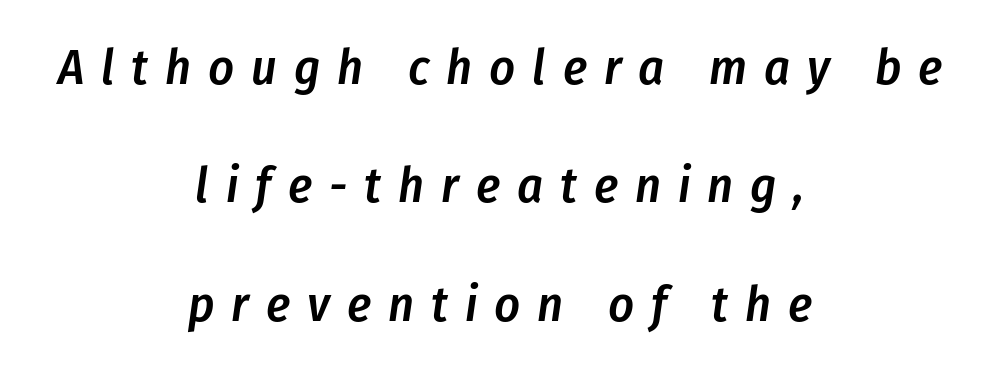
Q: Is the text bold? A: Semi-bold.
Q: Is the text italic (slanted)? A: Yes, it leans right by about 8 degrees.
Q: Is the text underlined? A: No.
Q: How is the paragraph aligned? A: Centered.
Q: Is the spacing between letters normal or unusually wide? A: Unusually wide.
Q: Is the spacing between lines tight, normal or loose? A: Loose.
Q: Width (condensed, normal, or wide)? A: Condensed.
Q: Stroke contrast? A: Low.
Q: x-height? A: Medium.
Q: Monospaced? A: No.
